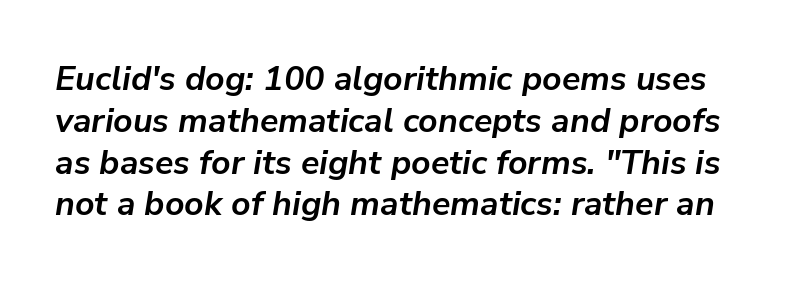
{"italic": "yes", "lean": "right", "slant_degrees": 9, "bold": "yes", "weight": "semibold", "width": "normal", "stroke_contrast": "low", "x_height": "medium", "monospaced": "no", "underline": "no", "line_spacing_ratio": 1.23, "letter_spacing": "normal", "letter_spacing_em": 0.0, "glyph_px": 34}
